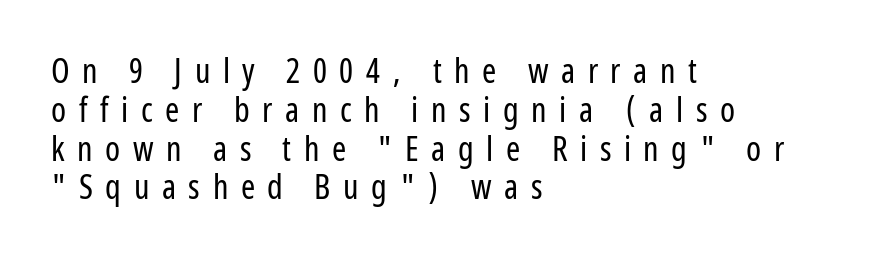
The image shows 34 px regular-weight, condensed sans-serif type, upright; set left-aligned, tight line spacing (1.14x), unusually wide letter spacing (+0.37 em), not underlined; low stroke contrast and a medium x-height.
